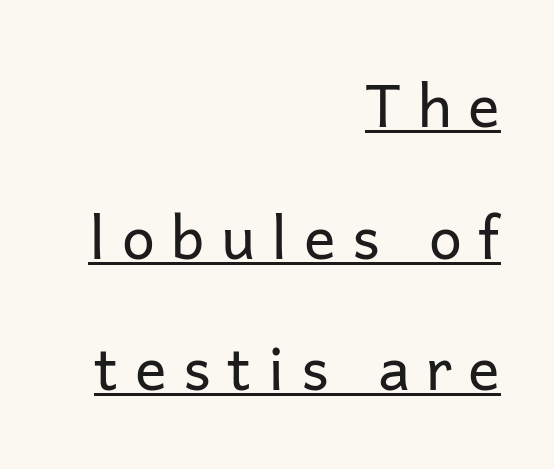
Q: Is the text bold? A: No.
Q: Is the text italic (slanted)? A: No, it is upright.
Q: Is the typeface a serif or a sans-serif typeface? A: Sans-serif.
Q: Is the text underlined? A: Yes.
Q: How is the paragraph aligned? A: Right-aligned.
Q: Is the spacing between letters normal or unusually wide? A: Unusually wide.
Q: Is the spacing between lines tight, normal or loose? A: Loose.
Q: Width (condensed, normal, or wide)? A: Normal.
Q: Stroke contrast? A: Low.
Q: x-height? A: Medium.
Q: Monospaced? A: No.
